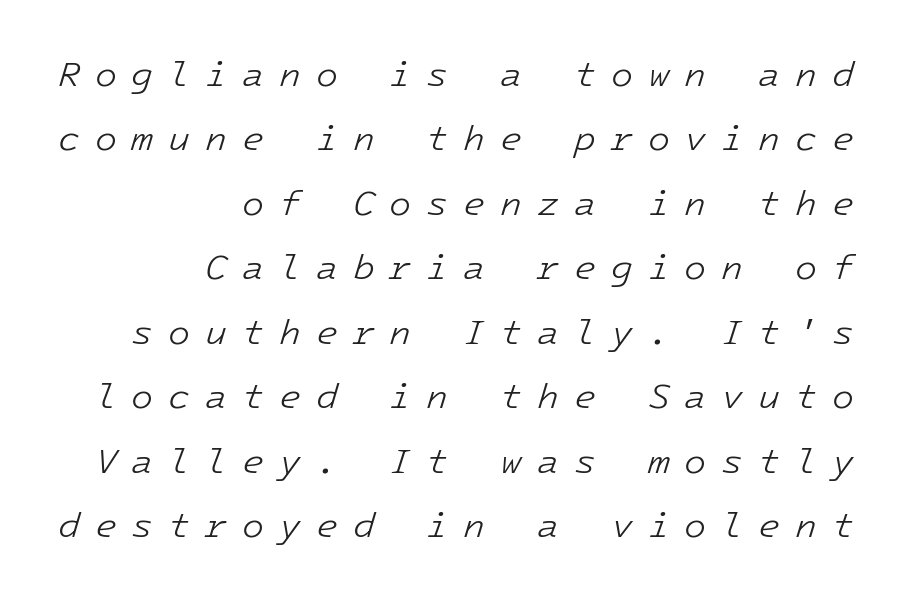
The image shows 36 px light type, italic (leaning right), monospaced; set right-aligned, line spacing 1.79x, unusually wide letter spacing (+0.41 em), not underlined; low stroke contrast and a medium x-height.
